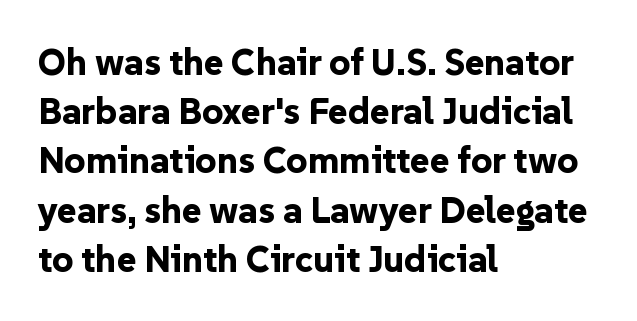
{"serif": "no", "italic": "no", "bold": "yes", "weight": "bold", "width": "normal", "stroke_contrast": "low", "x_height": "medium", "monospaced": "no", "underline": "no", "align": "left", "line_spacing": "normal", "line_spacing_ratio": 1.33, "letter_spacing": "normal", "letter_spacing_em": 0.0, "glyph_px": 37}
